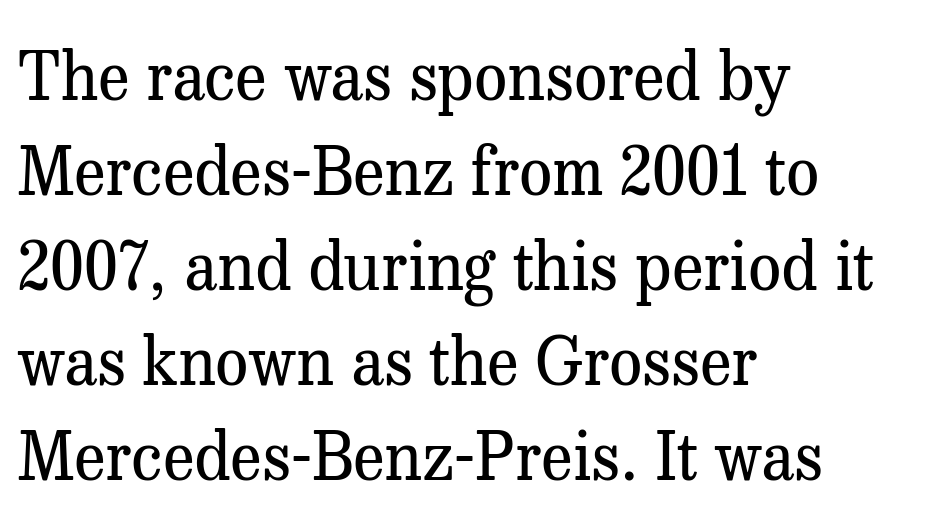
Little horizontal feet cap the strokes, marking this as serif type. The line texture is even and compact thanks to regular tracking. The lines sit at an ordinary, default distance from one another. A quiet, ordinary-to-light weight characterises the typeface.
